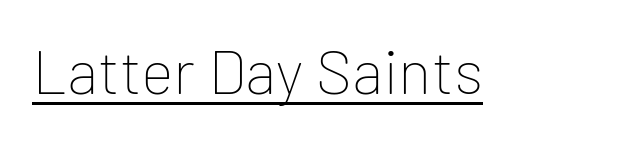
The image shows 62 px thin sans-serif type, upright; set normal letter spacing, underlined; low stroke contrast and a medium x-height.
